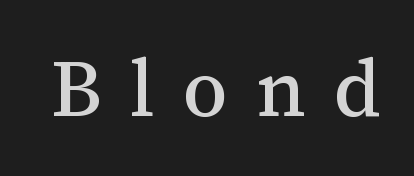
Is this a fixed-width face? No — the glyphs have proportional, varying widths. These lines have a slow, spaced-out rhythm from letter to letter. The letters carry serifs — small finishing strokes at the ends of their stems. Italic? Not at all — the glyphs are vertical.
